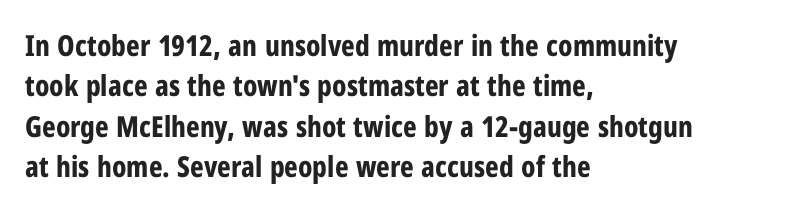
Q: Is the text bold? A: Yes.
Q: Is the text italic (slanted)? A: No, it is upright.
Q: Is the typeface a serif or a sans-serif typeface? A: Sans-serif.
Q: Is the text underlined? A: No.
Q: How is the paragraph aligned? A: Left-aligned.
Q: Is the spacing between letters normal or unusually wide? A: Normal.
Q: Is the spacing between lines tight, normal or loose? A: Normal.
Q: Width (condensed, normal, or wide)? A: Condensed.
Q: Stroke contrast? A: Low.
Q: x-height? A: Medium.
Q: Monospaced? A: No.
